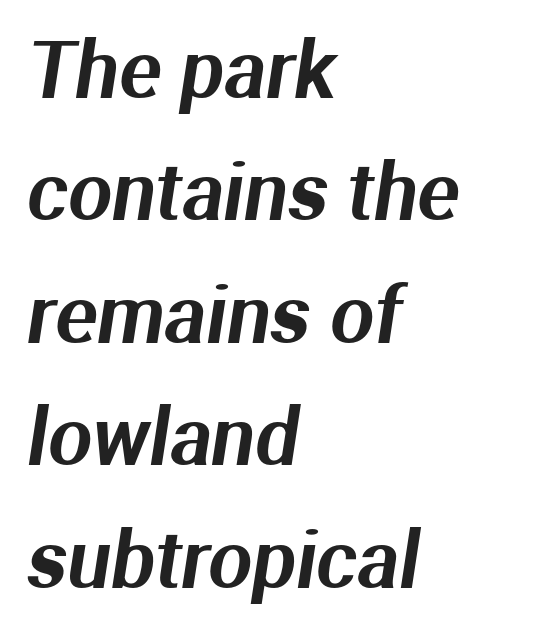
Q: Is the typeface a serif or a sans-serif typeface? A: Sans-serif.
Q: Is the text underlined? A: No.
Q: How is the paragraph aligned? A: Left-aligned.
Q: Is the spacing between letters normal or unusually wide? A: Normal.
Q: Is the spacing between lines tight, normal or loose? A: Normal.
Q: Width (condensed, normal, or wide)? A: Normal.
Q: Stroke contrast? A: Medium.
Q: x-height? A: Medium.
Q: Monospaced? A: No.
